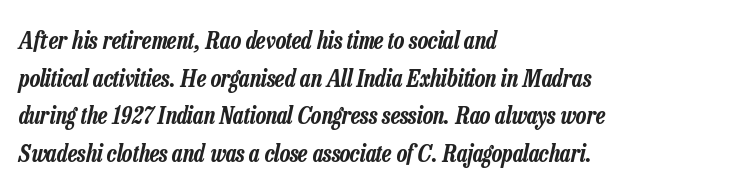
Q: Is the text italic (slanted)? A: Yes, it leans right by about 13 degrees.
Q: Is the text underlined? A: No.
Q: How is the paragraph aligned? A: Left-aligned.
Q: Is the spacing between letters normal or unusually wide? A: Normal.
Q: Is the spacing between lines tight, normal or loose? A: Normal.
